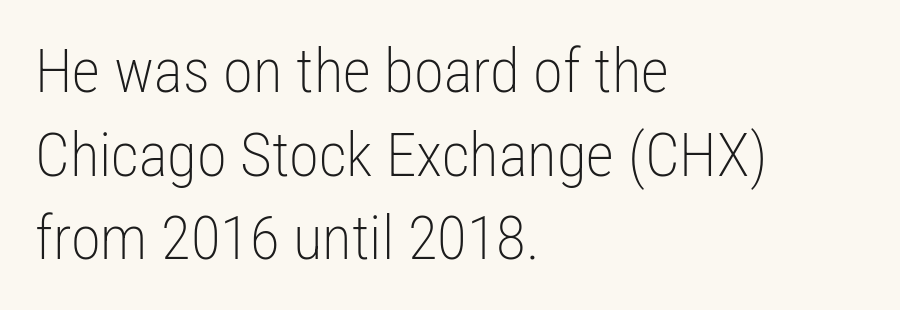
The image shows 61 px light, condensed sans-serif type, upright; set left-aligned, normal line spacing (1.37x), normal letter spacing, not underlined; low stroke contrast and a medium x-height.
